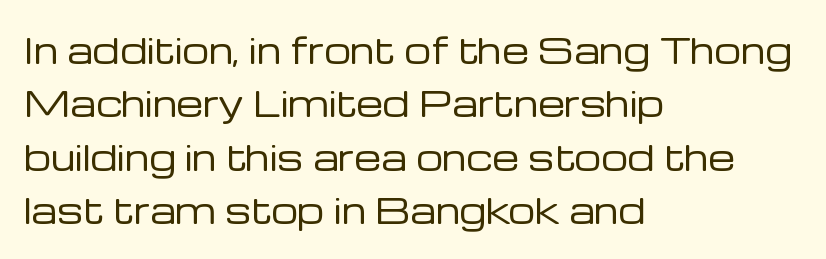
The image shows 34 px regular-weight sans-serif type, upright; set left-aligned, normal line spacing (1.57x), normal letter spacing, not underlined; low stroke contrast and a medium x-height.
